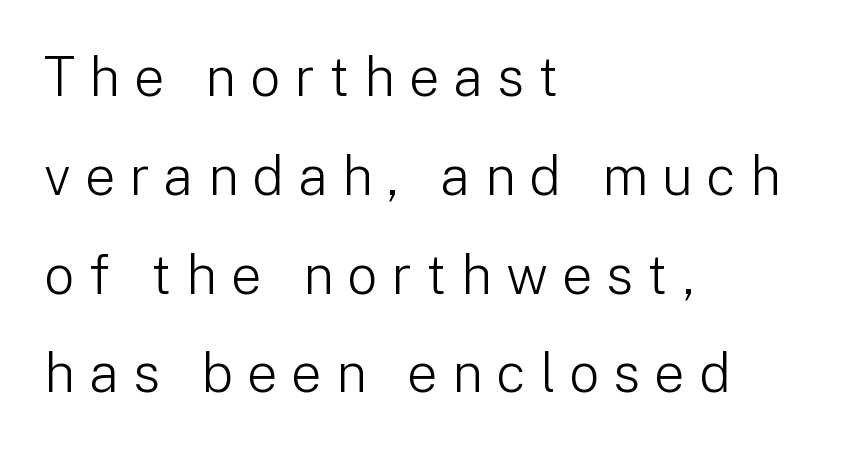
This is not heavy type; no bold has been used. Italic: no, the glyphs are upright roman. The text was rendered using a sans face with plain stroke endings. Quick note: underline off. The letterforms stand isolated, each surrounded by extra space.
